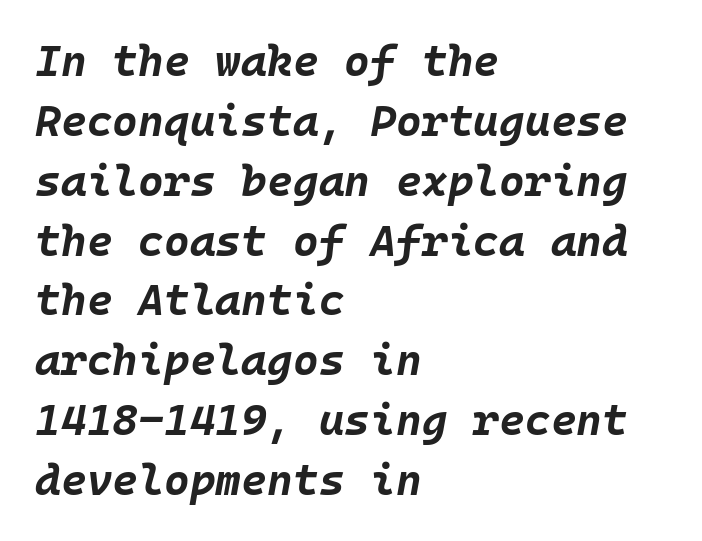
{"italic": "yes", "lean": "right", "slant_degrees": 10, "bold": "yes", "weight": "bold", "width": "normal", "stroke_contrast": "low", "x_height": "large", "monospaced": "yes", "underline": "no", "align": "left", "line_spacing": "normal", "line_spacing_ratio": 1.36, "letter_spacing": "normal", "letter_spacing_em": 0.0, "glyph_px": 44}
